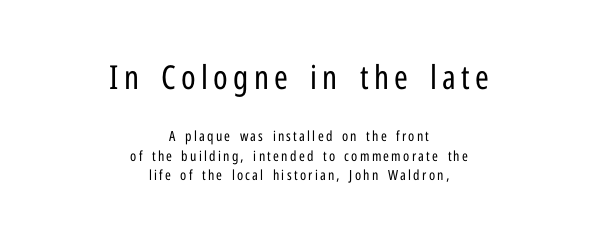
{"serif": "no", "italic": "no", "bold": "no", "weight": "regular", "width": "condensed", "stroke_contrast": "low", "x_height": "medium", "monospaced": "no", "underline": "no", "align": "center", "line_spacing": "normal", "line_spacing_ratio": 1.41, "larger_block": "first", "size_ratio": 2.36, "glyph_px": 33}
